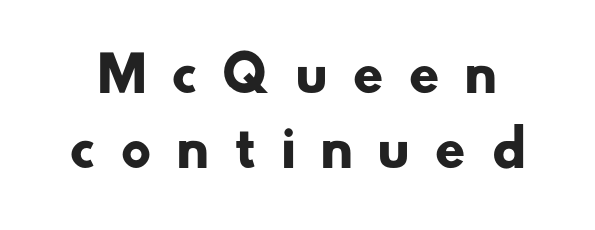
{"serif": "no", "bold": "yes", "weight": "heavy", "width": "normal", "stroke_contrast": "low", "x_height": "small", "monospaced": "no", "underline": "no", "line_spacing": "normal", "line_spacing_ratio": 1.54, "letter_spacing": "wide", "letter_spacing_em": 0.49, "glyph_px": 49}
